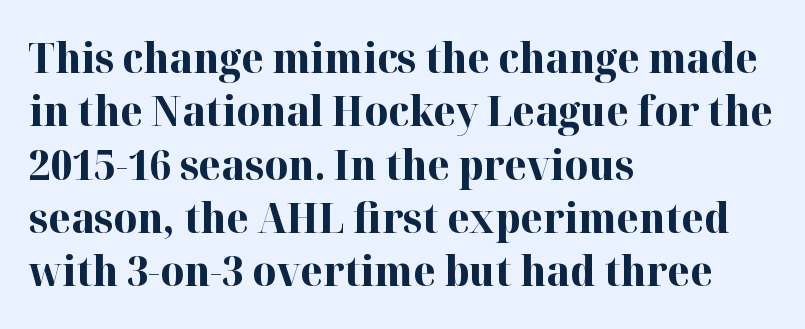
If you measured baseline to baseline, you'd find a middling distance. A typesetter would call this zero additional tracking. Posture: straight, roman, zero tilt. Plain, unruled lines of type. One-word summary of the alignment: left. You could not count columns in this text — the font is proportionally spaced.
